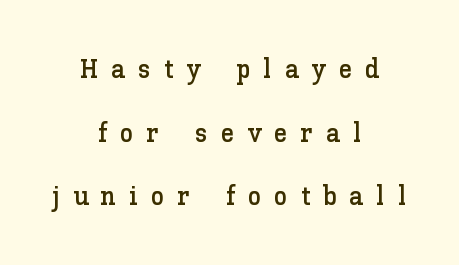
{"italic": "no", "underline": "no", "align": "center", "line_spacing": "loose", "line_spacing_ratio": 2.36, "letter_spacing": "wide", "letter_spacing_em": 0.48, "glyph_px": 27}
